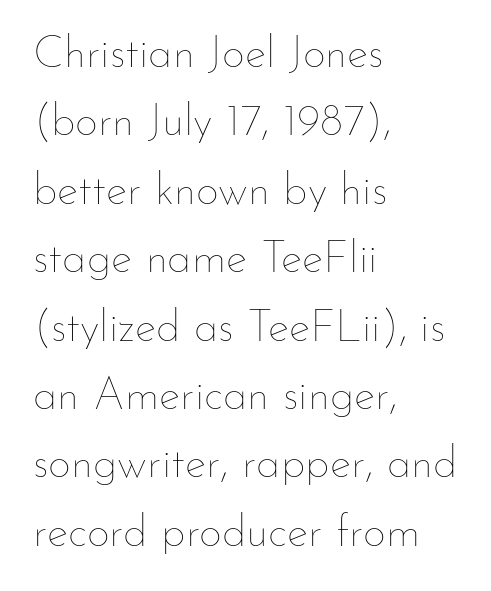
Successive baselines arrive at the customary interval. The rendering uses natural spacing where letterforms have individual widths. Only glyphs here, with clear space below each row. The tracking reads as untouched default to a designer's eye. Weight: in the light-to-regular range. A student would call this left alignment; a typographer would say flush left, rag right.
